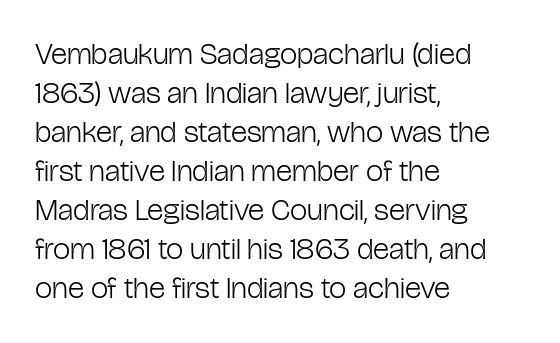
The image shows 31 px light, condensed sans-serif type, upright; set left-aligned, normal line spacing (1.26x), normal letter spacing, not underlined; low stroke contrast and a medium x-height.
